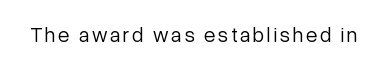
Nope, not italic — everything's standing straight. Weight: regular or lighter. This rendering features lettering with no underline.
